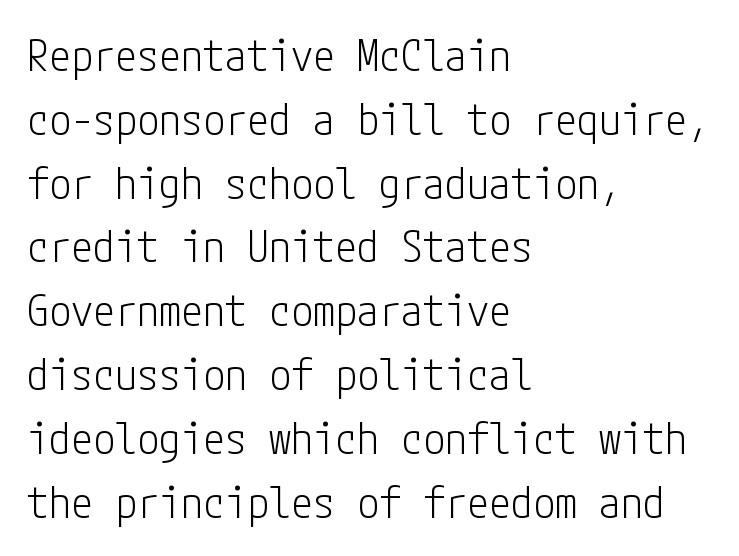
{"serif": "no", "italic": "no", "bold": "no", "weight": "light", "width": "condensed", "stroke_contrast": "low", "x_height": "medium", "underline": "no", "align": "left", "line_spacing": "normal", "line_spacing_ratio": 1.45, "letter_spacing": "normal", "letter_spacing_em": 0.0, "glyph_px": 44}
